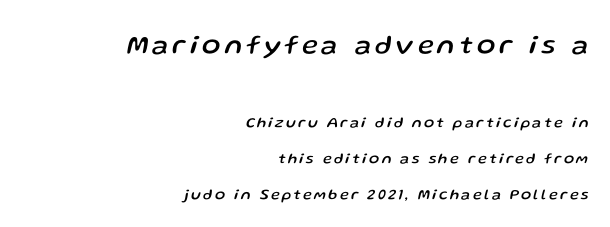
The image shows 27 px text type, italic (leaning right); set right-aligned, loose line spacing (2.41x), not underlined; the first (top) block is 1.8x larger.
